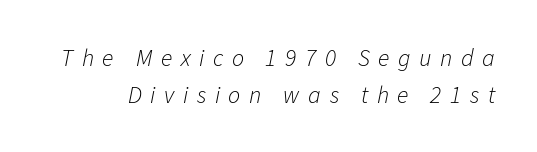
{"italic": "yes", "lean": "right", "slant_degrees": 11, "bold": "no", "underline": "no", "line_spacing": "normal", "line_spacing_ratio": 1.53, "letter_spacing": "wide", "letter_spacing_em": 0.36, "glyph_px": 24}
